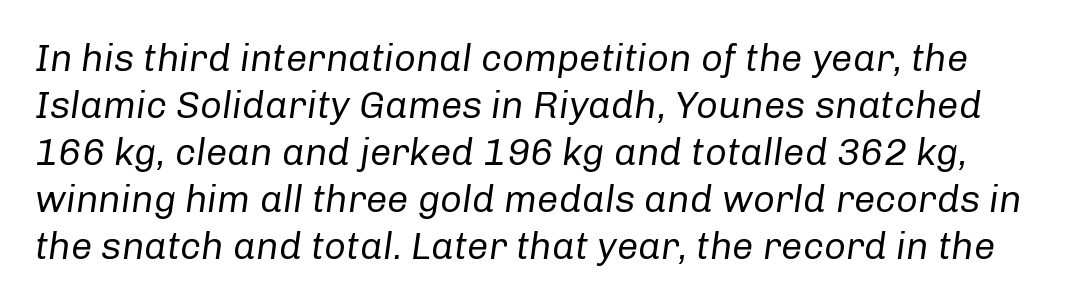
Character widths vary here, with narrow letters taking less room than wide ones. Standard letterfit; no display-style spreading of the glyphs. Quick note: italic. On a weight scale, this lands at 450 or below. The area under the type is left untouched.
